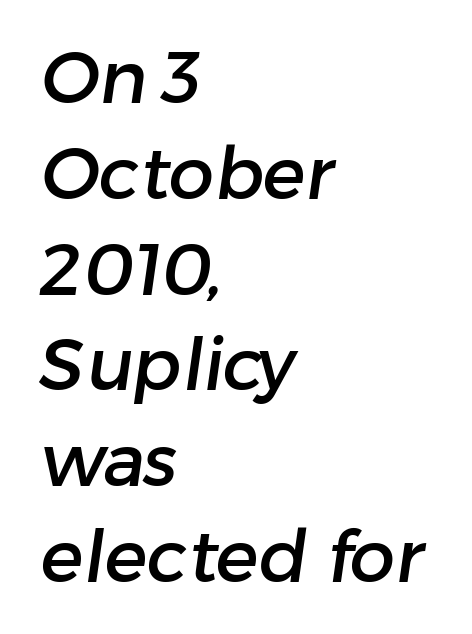
The image shows 72 px sans-serif type; set left-aligned, normal line spacing (1.33x), normal letter spacing, not underlined; low stroke contrast and a medium x-height.
